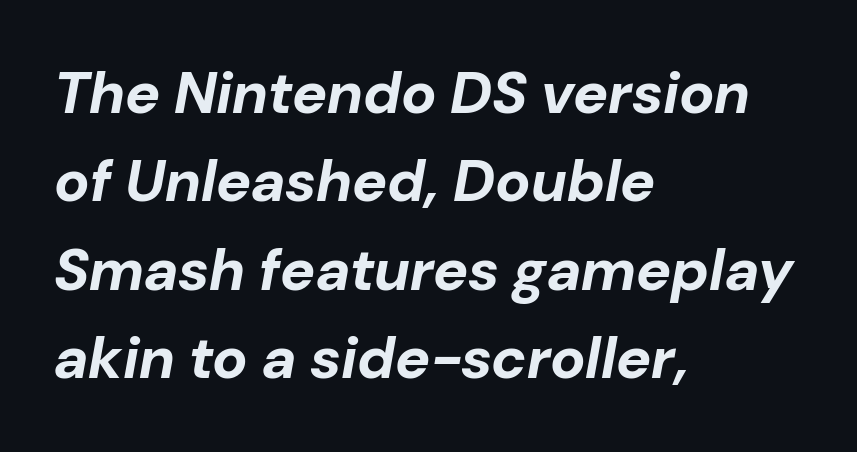
Nobody touched the tracking dial on this one. You can tell it's italic because the verticals aren't actually vertical. Here the designer chose a conventional face with non-uniform glyph widths. The space between consecutive lines is moderate. Left-aligned paragraph, ragged on the right. Underline: absent.
